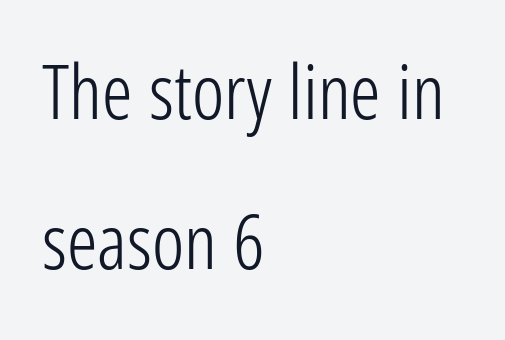
{"serif": "no", "italic": "no", "bold": "no", "weight": "light", "width": "condensed", "stroke_contrast": "low", "x_height": "medium", "monospaced": "no", "underline": "no", "align": "left", "line_spacing": "loose", "line_spacing_ratio": 1.98, "letter_spacing": "normal", "letter_spacing_em": 0.0, "glyph_px": 76}
